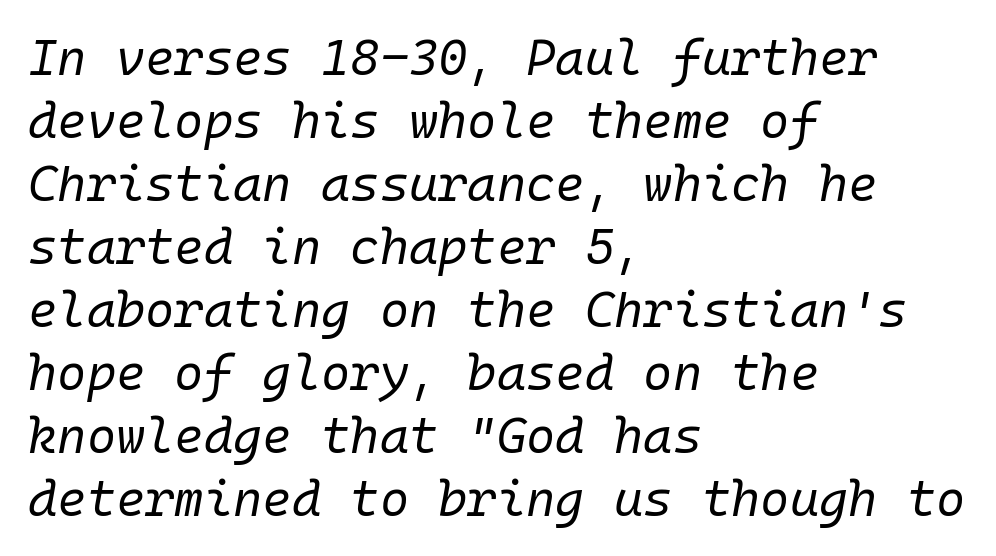
Looks like terminal output: every glyph gets an equal slot. The weight would be labelled regular, book, light, or lighter still. The specimen reads as italic at a glance. Leading: standard. Layout note: lines flush left.
